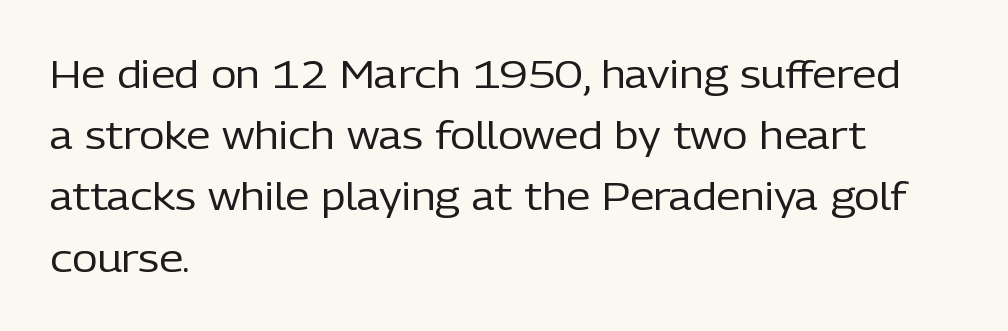
{"serif": "no", "italic": "no", "bold": "no", "weight": "regular", "width": "normal", "stroke_contrast": "low", "x_height": "medium", "monospaced": "no", "underline": "no", "align": "left", "line_spacing": "normal", "line_spacing_ratio": 1.57, "letter_spacing": "normal", "letter_spacing_em": 0.0, "glyph_px": 39}
